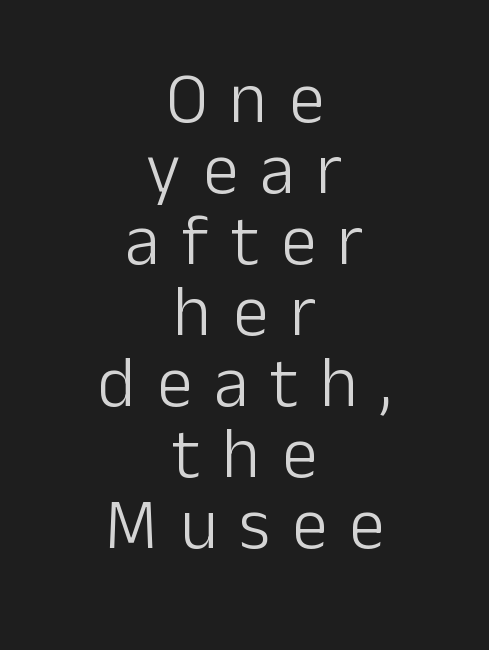
The image shows 71 px light sans-serif type, upright; set centered, tight line spacing (1.0x), unusually wide letter spacing (+0.31 em), not underlined; low stroke contrast and a medium x-height.
